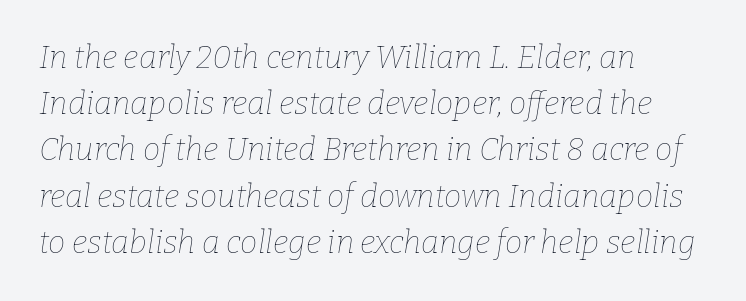
The zone under the glyphs is completely vacant. The paragraph has a hard left edge and a soft right edge. The weight would be labelled regular, book, light, or lighter still. What's the leading like? Ordinary, nothing unusual. Character widths vary here, with narrow letters taking less room than wide ones.
